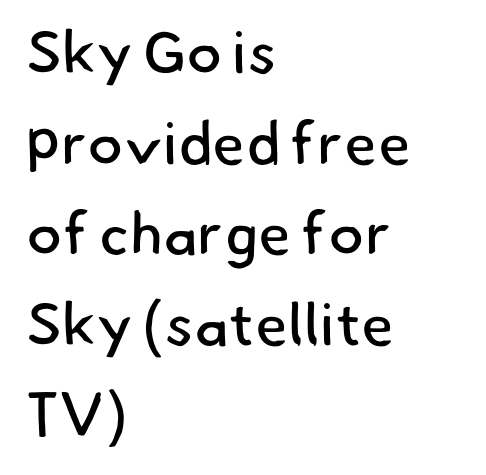
{"serif": "no", "bold": "no", "weight": "regular", "width": "normal", "stroke_contrast": "low", "x_height": "small", "monospaced": "no", "underline": "no", "align": "left", "line_spacing": "normal", "line_spacing_ratio": 1.51, "letter_spacing": "normal", "letter_spacing_em": 0.0, "glyph_px": 60}
